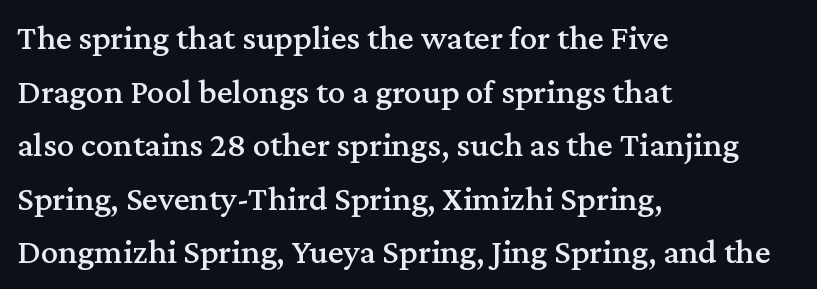
{"serif": "yes", "italic": "no", "width": "normal", "stroke_contrast": "medium", "x_height": "medium", "monospaced": "no", "underline": "no", "align": "left", "line_spacing": "normal", "line_spacing_ratio": 1.53, "letter_spacing": "normal", "letter_spacing_em": 0.0, "glyph_px": 35}
